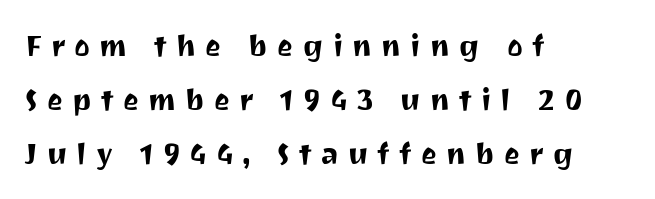
{"serif": "no", "italic": "no", "width": "normal", "stroke_contrast": "medium", "x_height": "medium", "monospaced": "no", "underline": "no", "align": "left", "line_spacing_ratio": 1.8, "letter_spacing": "wide", "letter_spacing_em": 0.3, "glyph_px": 30}
